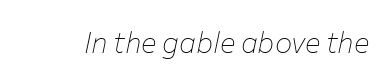
Q: Is the text bold? A: No.
Q: Is the text italic (slanted)? A: Yes, it leans right by about 12 degrees.
Q: Is the text underlined? A: No.
Q: Is the spacing between letters normal or unusually wide? A: Normal.
Q: Width (condensed, normal, or wide)? A: Normal.
Q: Stroke contrast? A: Low.
Q: x-height? A: Medium.
Q: Monospaced? A: No.
